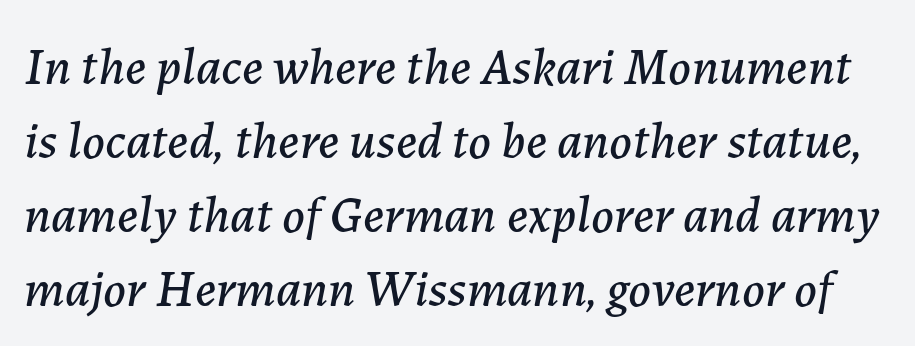
Q: Is the text italic (slanted)? A: Yes, it leans right by about 7 degrees.
Q: Is the text underlined? A: No.
Q: Is the spacing between letters normal or unusually wide? A: Normal.
Q: Is the spacing between lines tight, normal or loose? A: Normal.
Q: Width (condensed, normal, or wide)? A: Normal.
Q: Stroke contrast? A: Low.
Q: x-height? A: Medium.
Q: Monospaced? A: No.
